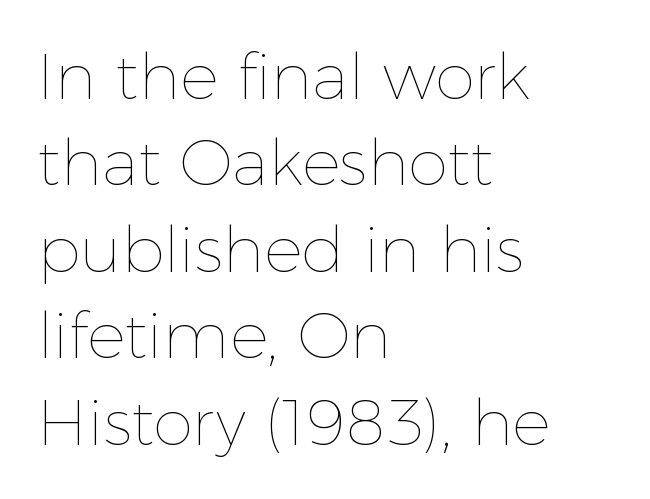
Q: Is the text bold? A: No.
Q: Is the text italic (slanted)? A: No, it is upright.
Q: Is the text underlined? A: No.
Q: How is the paragraph aligned? A: Left-aligned.
Q: Is the spacing between letters normal or unusually wide? A: Normal.
Q: Is the spacing between lines tight, normal or loose? A: Normal.
Q: Width (condensed, normal, or wide)? A: Normal.
Q: x-height? A: Medium.
Q: Monospaced? A: No.
